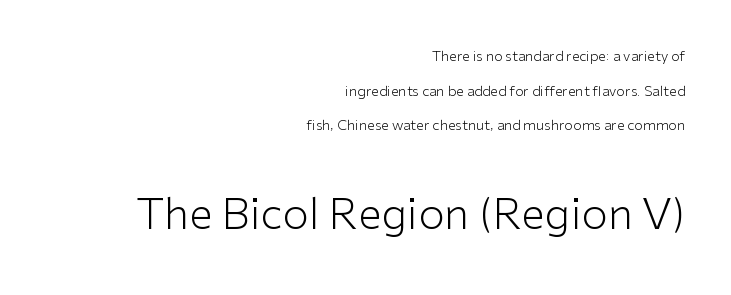
The face used here appears at its bigger size in the lower chunk. Underlining? Definitely not there. Regarding serifs, this sample does without them. If you drew a ruler down the right edge, every line would touch it.
